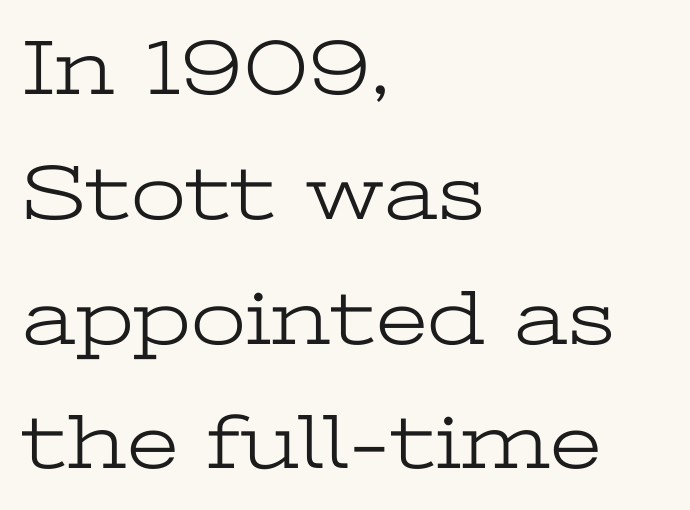
The font's upright variant was chosen for this text. Unmarked baselines from the first word to the last. Weight class: somewhere from thin through regular. Honestly, the letter spacing is just normal — you wouldn't notice it. These lines stack with their left ends in a neat column.
